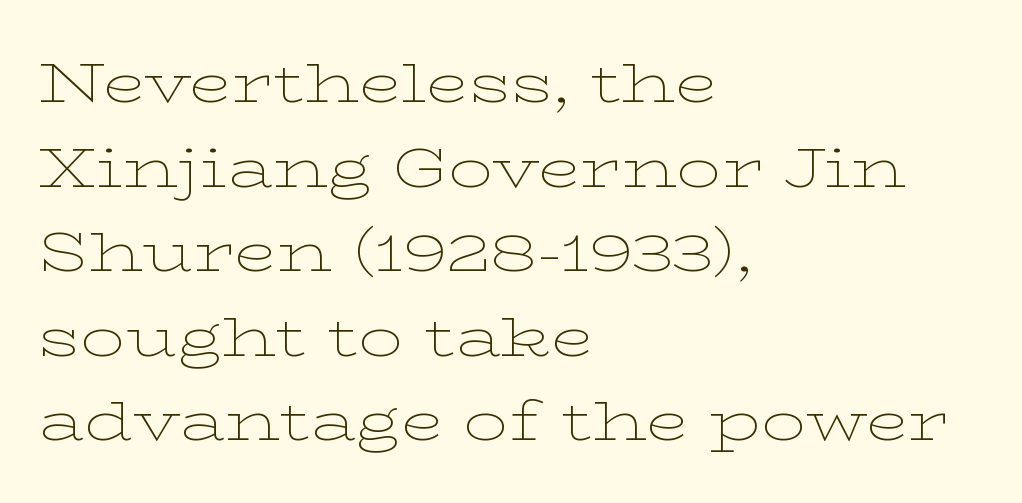
The image shows 56 px thin, wide serif type, upright; set left-aligned, normal line spacing (1.51x), normal letter spacing, not underlined; low stroke contrast and a medium x-height.
